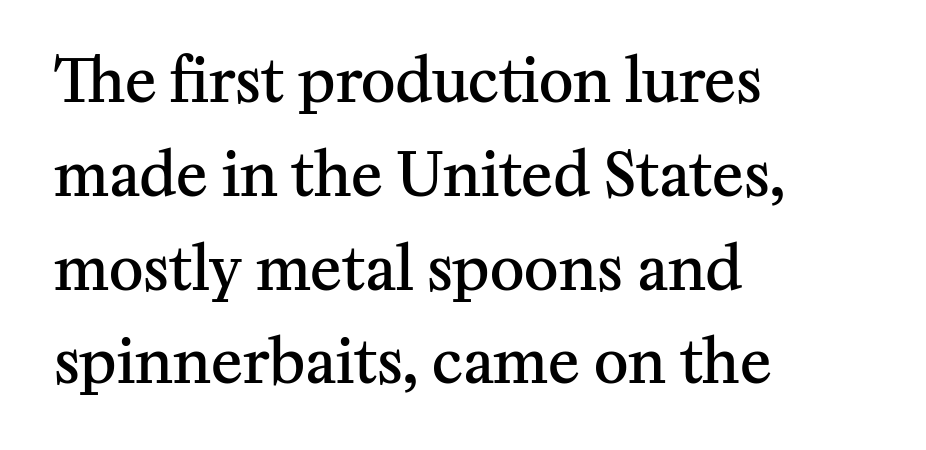
The image shows 59 px semibold serif type, upright; set left-aligned, normal line spacing (1.59x), normal letter spacing, not underlined; medium stroke contrast and a medium x-height.
